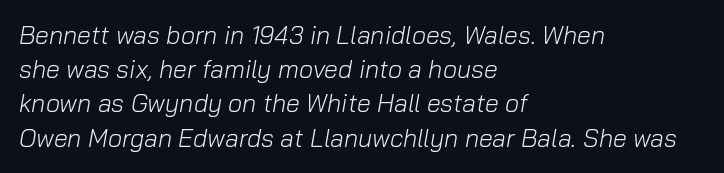
{"italic": "yes", "lean": "right", "slant_degrees": 10, "bold": "no", "underline": "no", "align": "left", "line_spacing": "normal", "line_spacing_ratio": 1.37, "letter_spacing": "normal", "letter_spacing_em": 0.0, "glyph_px": 25}
